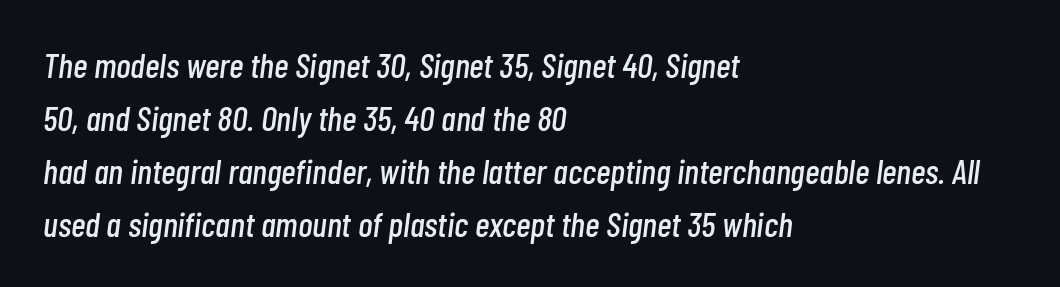
Caption: standard tracking, unaltered. The typesetter chose a ragged-right arrangement here. The specimen reads as italic at a glance. The space beneath each line is pristine and unruled. You could not count columns in this text — the font is proportionally spaced. The lines sit at an ordinary, default distance from one another.
